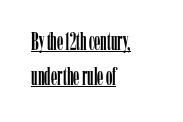
Q: Is the text italic (slanted)? A: No, it is upright.
Q: Is the text underlined? A: Yes.
Q: How is the paragraph aligned? A: Left-aligned.
Q: Is the spacing between letters normal or unusually wide? A: Normal.
Q: Is the spacing between lines tight, normal or loose? A: Normal.
